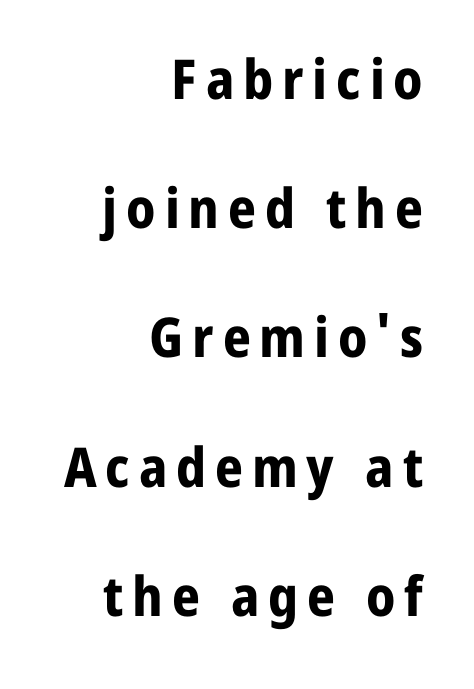
Any mark beneath the type? The region is blank. Serif or sans? Sans — the stroke terminals are bare. Notice the wide empty band between every row — that's loose leading. Bold? Absolutely — the strokes are thick and heavy. You could not count columns in this text — the font is proportionally spaced. The lettering holds an erect, upright posture throughout.
